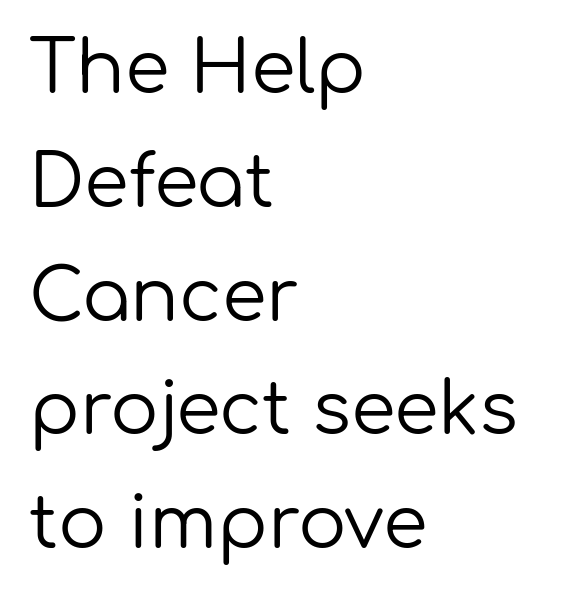
The image shows 72 px regular-weight sans-serif type, upright; set left-aligned, normal line spacing (1.58x), normal letter spacing, not underlined; low stroke contrast and a medium x-height.
